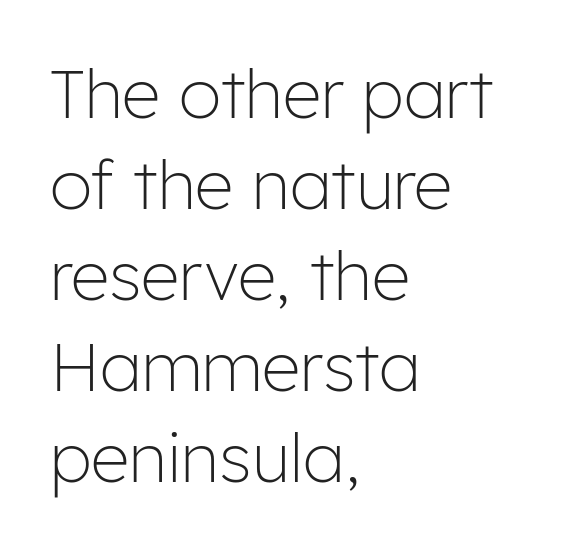
{"serif": "no", "italic": "no", "bold": "no", "weight": "light", "width": "normal", "stroke_contrast": "low", "x_height": "medium", "monospaced": "no", "underline": "no", "align": "left", "line_spacing": "normal", "line_spacing_ratio": 1.34, "letter_spacing": "normal", "letter_spacing_em": 0.0, "glyph_px": 68}
